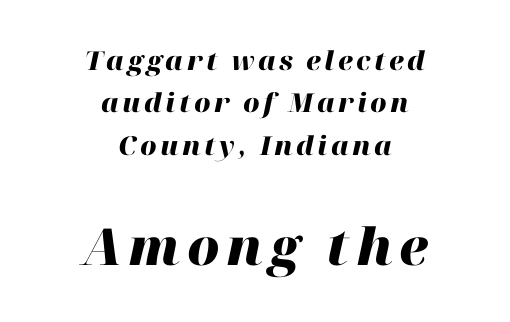
The image shows 51 px heavy type, italic (leaning right); set centered, normal line spacing (1.63x), not underlined; the second (bottom) block is 1.96x larger; high stroke contrast and a medium x-height.
